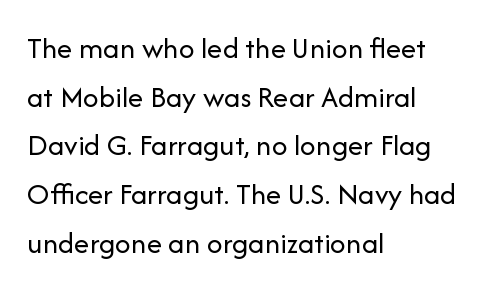
{"serif": "no", "italic": "no", "bold": "no", "weight": "regular", "width": "normal", "stroke_contrast": "low", "x_height": "medium", "monospaced": "no", "underline": "no", "align": "left", "line_spacing": "normal", "line_spacing_ratio": 1.57, "letter_spacing": "normal", "letter_spacing_em": 0.0, "glyph_px": 31}
